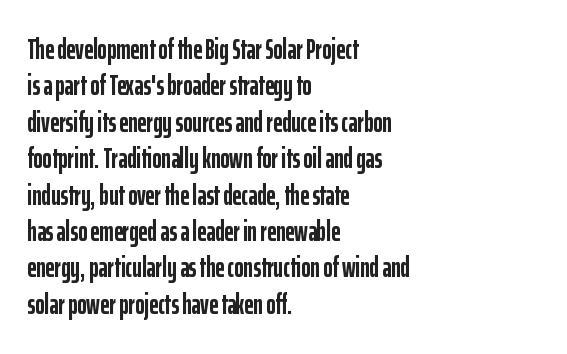
Q: Is the text bold? A: Yes.
Q: Is the text italic (slanted)? A: No, it is upright.
Q: Is the typeface a serif or a sans-serif typeface? A: Sans-serif.
Q: Is the text underlined? A: No.
Q: How is the paragraph aligned? A: Left-aligned.
Q: Is the spacing between letters normal or unusually wide? A: Normal.
Q: Is the spacing between lines tight, normal or loose? A: Normal.
Q: Width (condensed, normal, or wide)? A: Condensed.
Q: Stroke contrast? A: Low.
Q: x-height? A: Medium.
Q: Monospaced? A: No.
